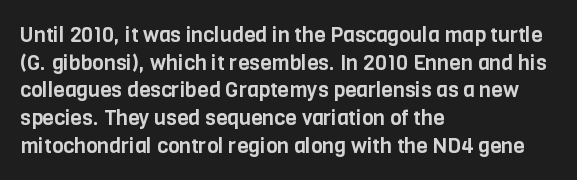
The image shows 21 px text type, upright; set left-aligned, normal line spacing (1.32x), normal letter spacing, not underlined.
